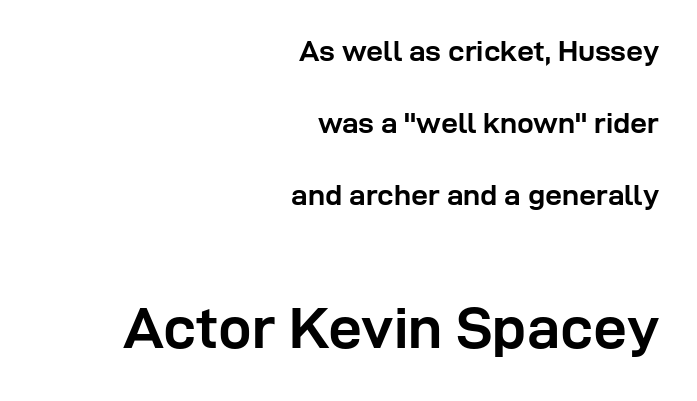
A roman cut, with each character standing at attention. The gap between lines stays unmarked. The letters sit at their default tracking, neither squeezed nor spread. Each glyph is drawn with heavy, bold strokes. The ragged edge is on the left, which tells us the setting is flush right.
